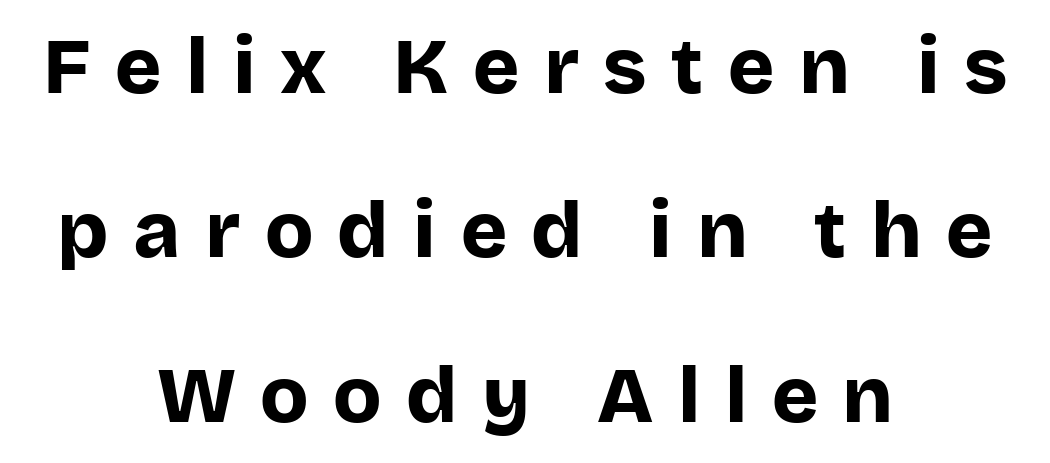
This is roman type, the default non-slanted kind. Lines of text with bare space underneath. The lines in this sample share a center point and differ in where they start and stop. The face used here is proportionally spaced, like ordinary book or web type.
